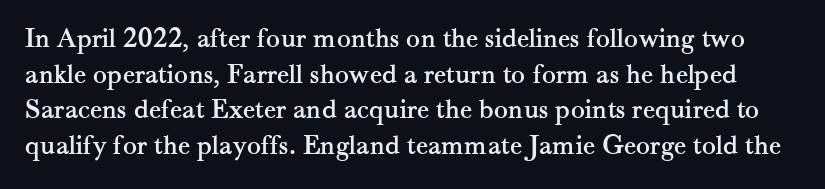
Characters remain perfectly vertical along every line. Each row of text sits above clean, open space. The passage shown is typed in a proportional face where columns would drift. A typesetter would label this face a serif. There is no visible air inserted between adjacent glyphs.
